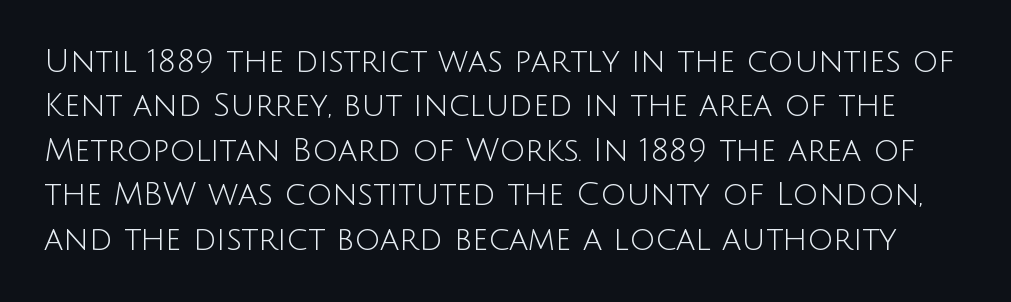
The image shows 32 px light sans-serif type, upright; set normal line spacing (1.39x), normal letter spacing, not underlined; low stroke contrast and a large x-height.
